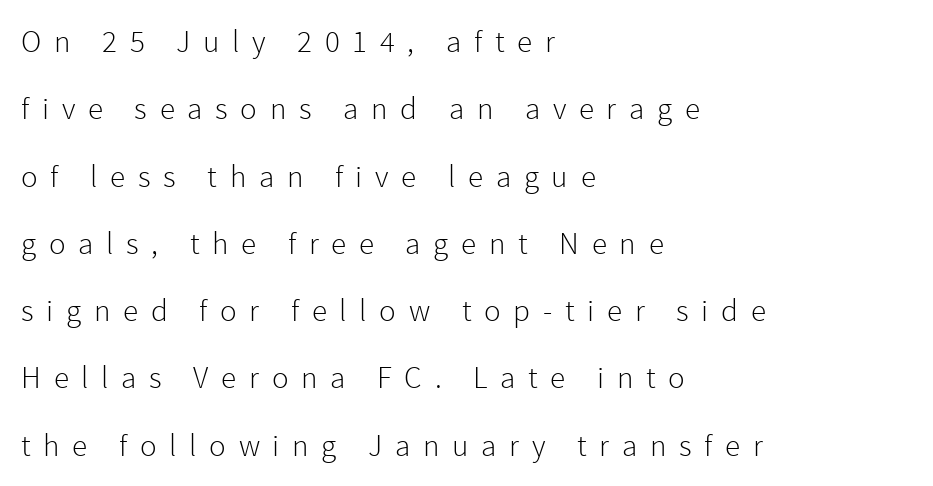
Line spacing here is loose. A classic flush-left, rag-right setting is used for this passage. The rendering inserts visible extra space after every character. Anything drawn beneath the words? Only blank space. Think standard paragraph weight, or any step lighter than that. Vertical strokes here are truly vertical.
